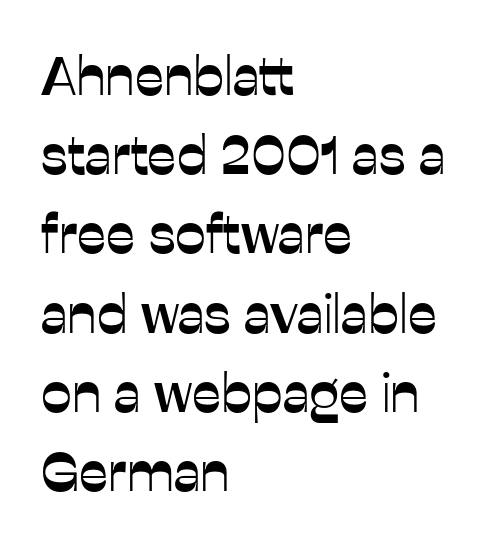
The image shows 55 px sans-serif type, upright; set left-aligned, normal line spacing (1.44x), normal letter spacing, not underlined; low stroke contrast and a medium x-height.
